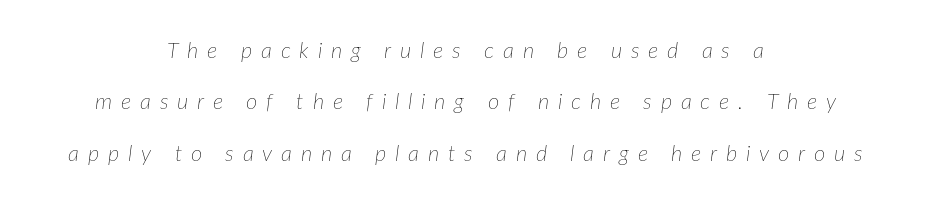
Q: Is the text bold? A: No.
Q: Is the text italic (slanted)? A: Yes, it leans right by about 7 degrees.
Q: Is the text underlined? A: No.
Q: How is the paragraph aligned? A: Centered.
Q: Is the spacing between letters normal or unusually wide? A: Unusually wide.
Q: Is the spacing between lines tight, normal or loose? A: Loose.
